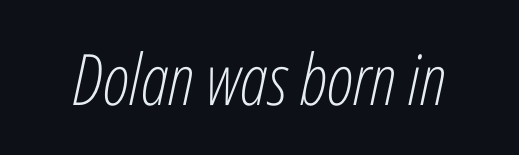
Q: Is the text bold? A: No.
Q: Is the text italic (slanted)? A: Yes, it leans right by about 12 degrees.
Q: Is the text underlined? A: No.
Q: Is the spacing between letters normal or unusually wide? A: Normal.
Q: Width (condensed, normal, or wide)? A: Condensed.
Q: Stroke contrast? A: Low.
Q: x-height? A: Medium.
Q: Monospaced? A: No.
